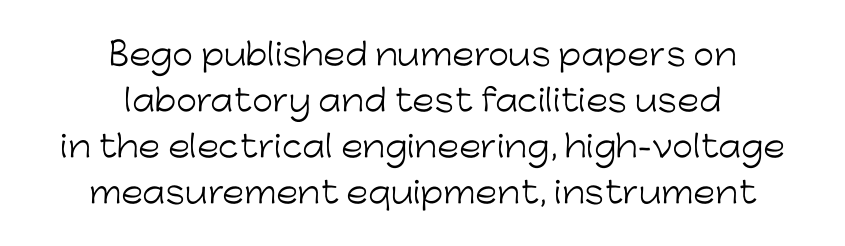
Q: Is the text bold? A: No.
Q: Is the text italic (slanted)? A: No, it is upright.
Q: Is the typeface a serif or a sans-serif typeface? A: Sans-serif.
Q: Is the text underlined? A: No.
Q: How is the paragraph aligned? A: Centered.
Q: Is the spacing between letters normal or unusually wide? A: Normal.
Q: Is the spacing between lines tight, normal or loose? A: Normal.
Q: Width (condensed, normal, or wide)? A: Normal.
Q: Stroke contrast? A: Low.
Q: x-height? A: Medium.
Q: Monospaced? A: No.
